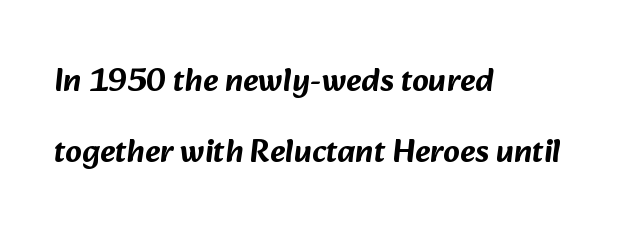
Check under the words: just untouched page. Casual observation: everything's shoved over to the left. These lines keep a tight, regular rhythm from letter to letter. Does the type have serifs? No, each stem ends abruptly. Whoever set this chose breathing room over compactness in the vertical rhythm. Is this a fixed-width face? No — the glyphs have proportional, varying widths.
